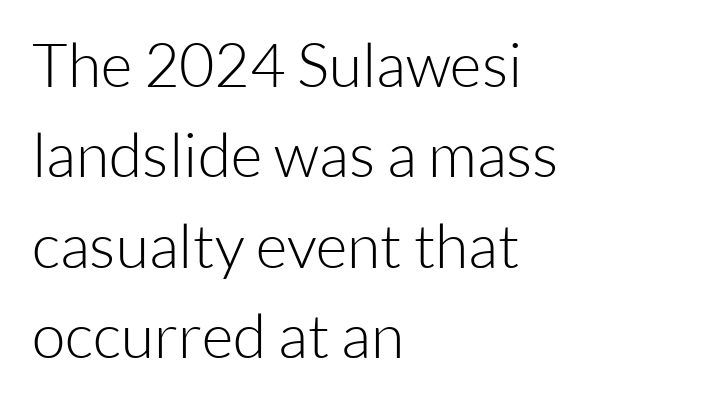
{"serif": "no", "italic": "no", "bold": "no", "weight": "light", "width": "normal", "stroke_contrast": "low", "x_height": "medium", "monospaced": "no", "underline": "no", "align": "left", "line_spacing": "normal", "line_spacing_ratio": 1.48, "letter_spacing": "normal", "letter_spacing_em": 0.0, "glyph_px": 61}
